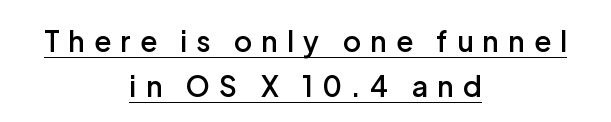
Q: Is the text bold? A: Semi-bold.
Q: Is the text italic (slanted)? A: No, it is upright.
Q: Is the typeface a serif or a sans-serif typeface? A: Sans-serif.
Q: Is the text underlined? A: Yes.
Q: How is the paragraph aligned? A: Centered.
Q: Is the spacing between letters normal or unusually wide? A: Unusually wide.
Q: Is the spacing between lines tight, normal or loose? A: Normal.
Q: Width (condensed, normal, or wide)? A: Normal.
Q: Stroke contrast? A: Low.
Q: x-height? A: Medium.
Q: Monospaced? A: No.
